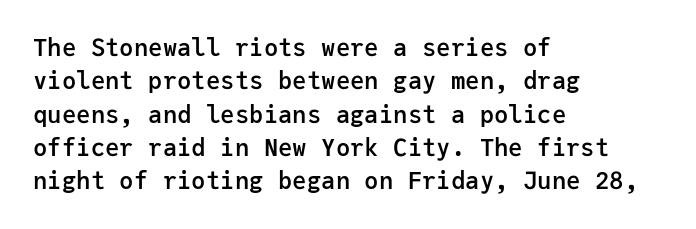
Does the lettering tilt? It doesn't — this is upright. Students, this is semibold: more ink than regular, less than bold. Is the block centered? No — it sits flush against the left margin. The block of text has a typical density, with ordinary space between rows.
